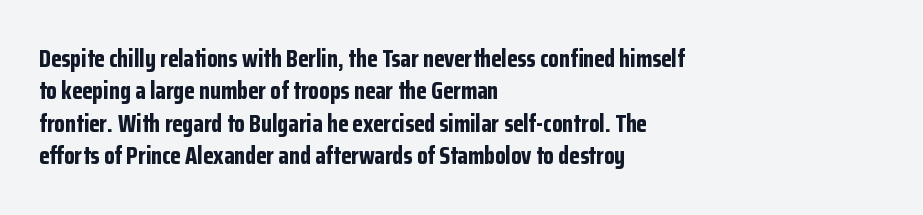
Whoever set this chose a conventional vertical rhythm. Emphasis by weight is at full strength: bold. The setting favours the left margin, as ordinary paragraphs usually do. Glance below the letters and you will spot only blank space. Rendered with straight, roman letterforms.
